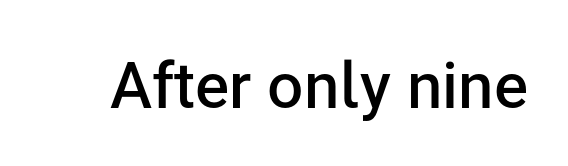
The image shows 64 px semibold sans-serif type, upright; set normal letter spacing, not underlined; low stroke contrast and a medium x-height.
